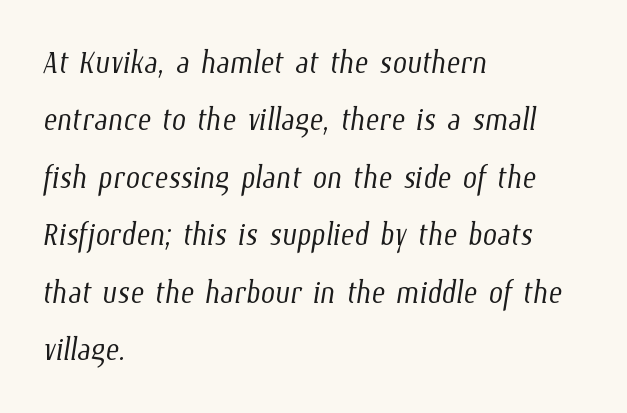
Q: Is the text bold? A: No.
Q: Is the text underlined? A: No.
Q: How is the paragraph aligned? A: Left-aligned.
Q: Is the spacing between letters normal or unusually wide? A: Normal.
Q: Is the spacing between lines tight, normal or loose? A: Normal.
Q: Width (condensed, normal, or wide)? A: Condensed.
Q: Stroke contrast? A: Low.
Q: x-height? A: Medium.
Q: Monospaced? A: No.
